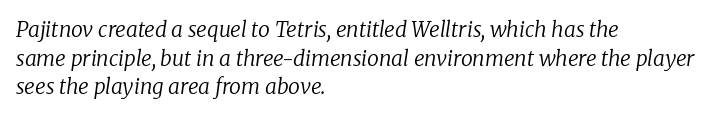
Q: Is the text bold? A: No.
Q: Is the text italic (slanted)? A: Yes, it leans right by about 8 degrees.
Q: Is the text underlined? A: No.
Q: How is the paragraph aligned? A: Left-aligned.
Q: Is the spacing between letters normal or unusually wide? A: Normal.
Q: Is the spacing between lines tight, normal or loose? A: Normal.
